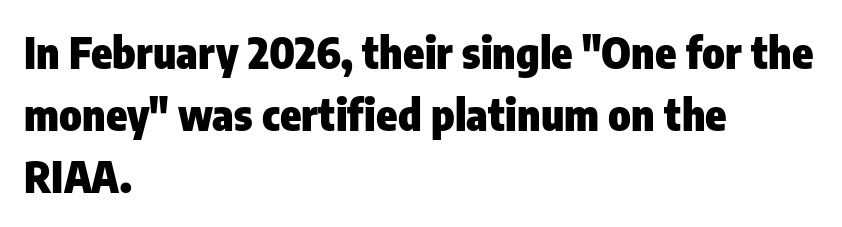
Nope, no serifs anywhere on these letters. Thick stems and heavy bowls — unmistakably bold. The passage shown is typed in a proportional face where columns would drift. The letters stand upright; this is a roman face.
